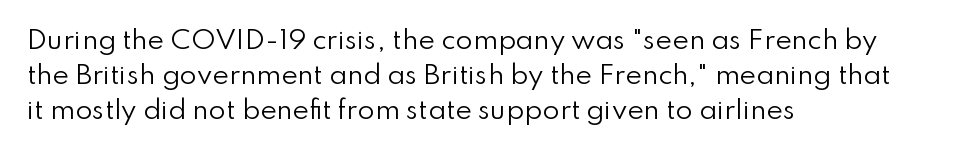
Q: Is the text bold? A: No.
Q: Is the text italic (slanted)? A: No, it is upright.
Q: Is the text underlined? A: No.
Q: How is the paragraph aligned? A: Left-aligned.
Q: Is the spacing between letters normal or unusually wide? A: Normal.
Q: Is the spacing between lines tight, normal or loose? A: Normal.
